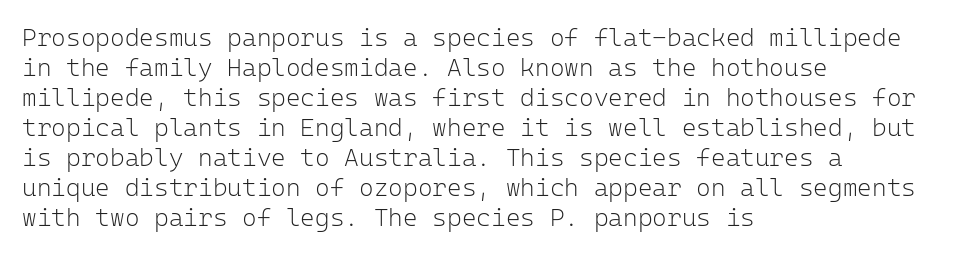
Stem width sits at or under what a default text font uses. Rendered with straight, roman letterforms. In CSS terms this would be text-align: left. Is the letter spacing exaggerated? No — it looks like the ordinary default.
